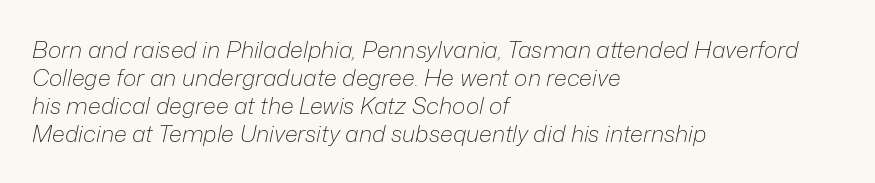
The face looks like a standard text weight, possibly lighter. This is oblique type, the kind used for emphasis or titles. The passage shown is not underscored anywhere. One-word summary of the alignment: left.
